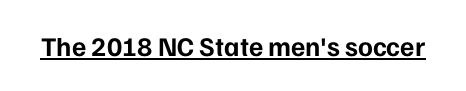
{"italic": "no", "bold": "yes", "underline": "yes", "letter_spacing": "normal", "letter_spacing_em": 0.0, "glyph_px": 27}
